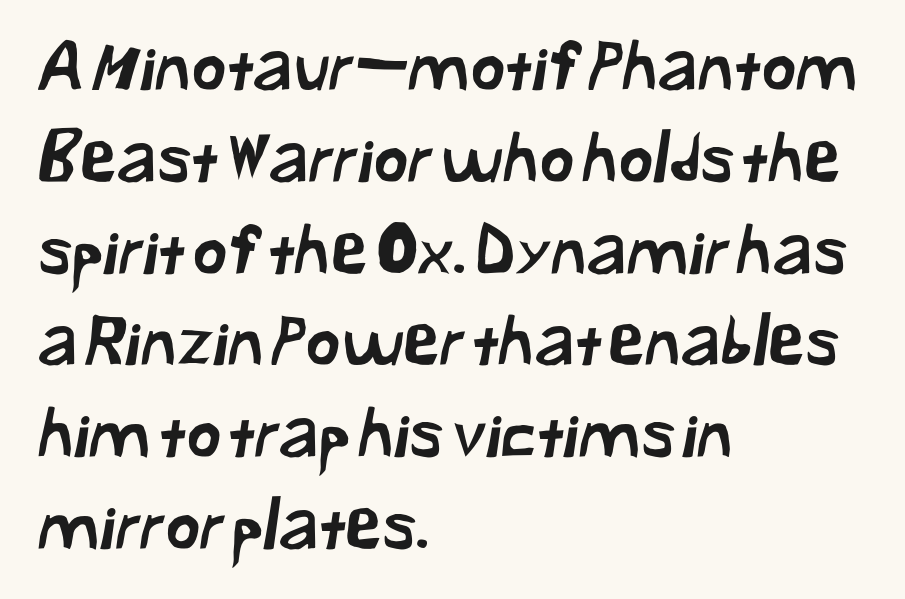
{"serif": "no", "width": "normal", "stroke_contrast": "low", "x_height": "medium", "monospaced": "no", "underline": "no", "align": "left", "line_spacing": "normal", "line_spacing_ratio": 1.37, "letter_spacing": "normal", "letter_spacing_em": 0.0, "glyph_px": 67}
